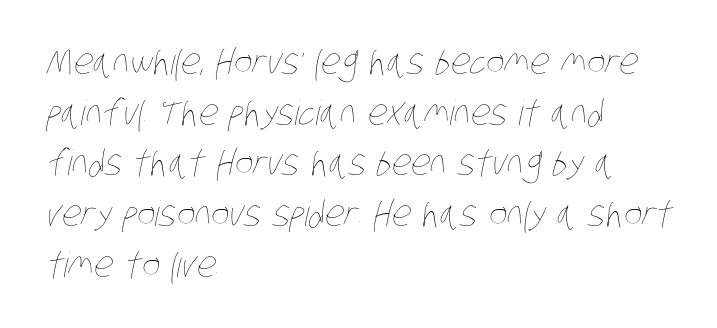
The image shows 35 px thin, condensed type; set left-aligned, normal line spacing (1.45x), normal letter spacing, not underlined; low stroke contrast and a large x-height.
